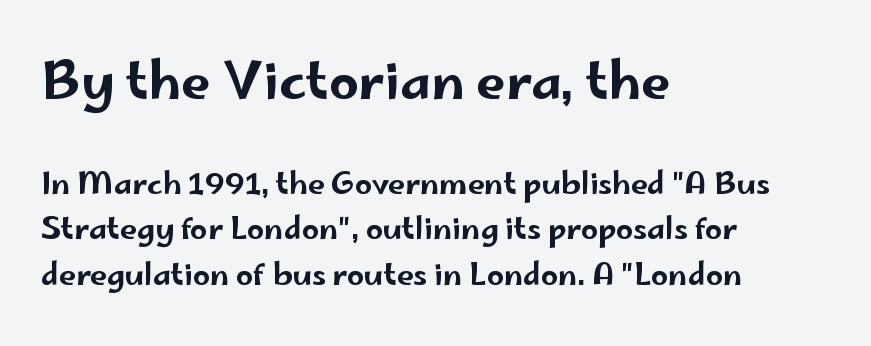
{"serif": "no", "italic": "no", "width": "wide", "stroke_contrast": "low", "x_height": "small", "monospaced": "no", "underline": "no", "align": "left", "line_spacing": "normal", "line_spacing_ratio": 1.51, "letter_spacing": "normal", "letter_spacing_em": 0.0, "larger_block": "first", "size_ratio": 1.73, "glyph_px": 52}
